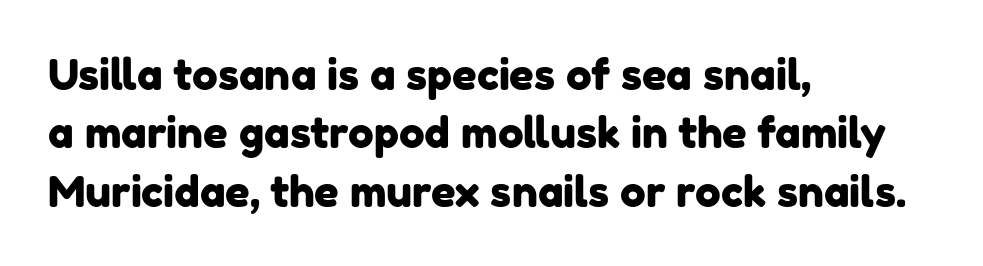
{"serif": "no", "width": "normal", "stroke_contrast": "low", "x_height": "medium", "monospaced": "no", "underline": "no", "align": "left", "line_spacing": "normal", "line_spacing_ratio": 1.36, "letter_spacing": "normal", "letter_spacing_em": 0.0, "glyph_px": 43}
